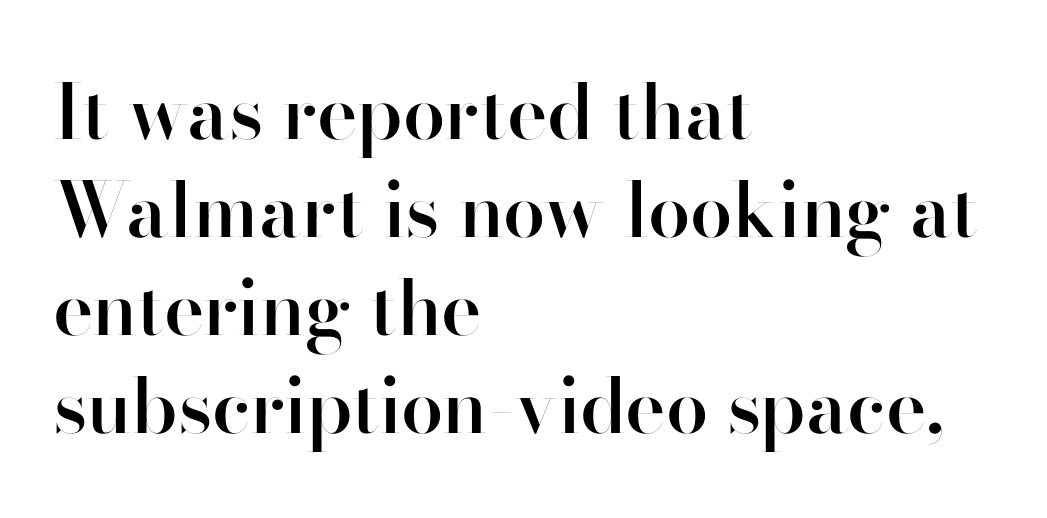
The image shows 76 px semibold sans-serif type, upright; set left-aligned, normal line spacing (1.29x), normal letter spacing, not underlined; high stroke contrast and a small x-height.
